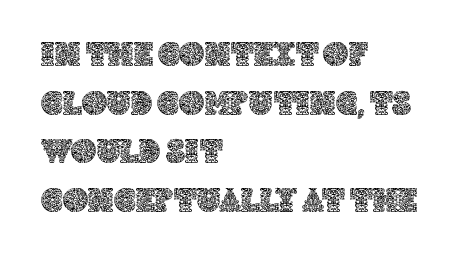
The image shows 35 px text type, upright; set left-aligned, normal line spacing (1.39x), normal letter spacing, not underlined; a large x-height.
